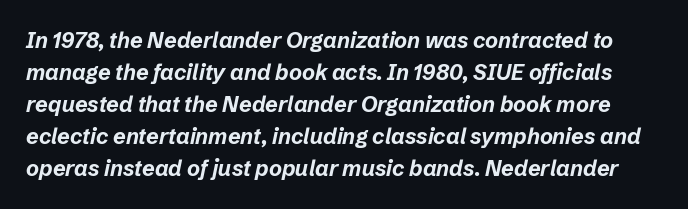
Q: Is the text bold? A: Yes.
Q: Is the text italic (slanted)? A: Yes, it leans right by about 12 degrees.
Q: Is the text underlined? A: No.
Q: Is the spacing between letters normal or unusually wide? A: Normal.
Q: Is the spacing between lines tight, normal or loose? A: Normal.
